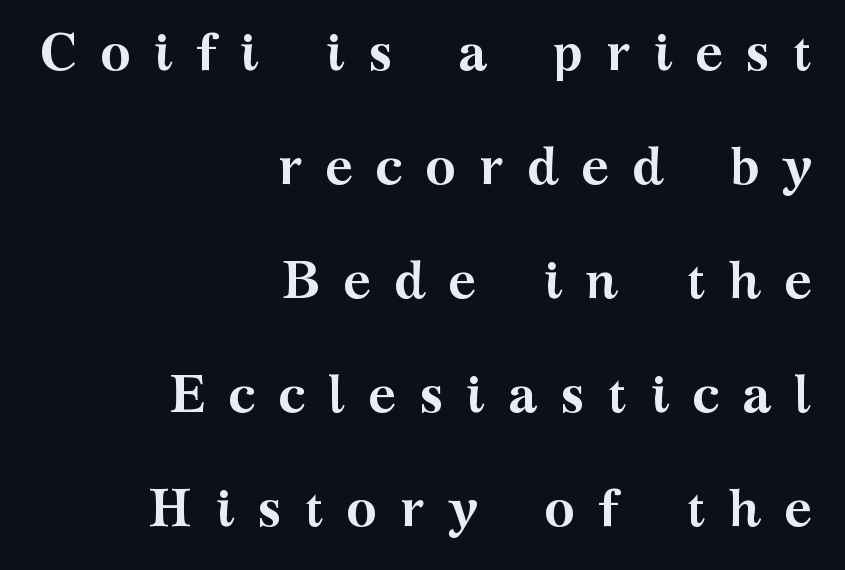
{"serif": "yes", "italic": "no", "bold": "yes", "weight": "semibold", "width": "wide", "stroke_contrast": "medium", "x_height": "medium", "monospaced": "no", "underline": "no", "align": "right", "line_spacing": "loose", "line_spacing_ratio": 2.19, "letter_spacing": "wide", "letter_spacing_em": 0.44, "glyph_px": 52}
